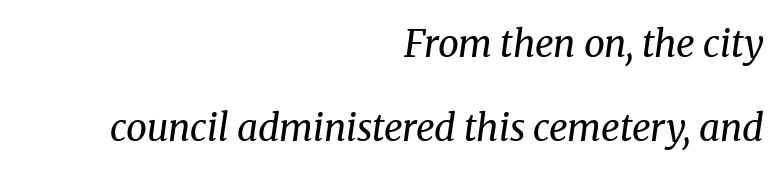
{"serif": "yes", "italic": "yes", "lean": "right", "slant_degrees": 8, "bold": "no", "weight": "regular", "width": "normal", "stroke_contrast": "medium", "x_height": "medium", "monospaced": "no", "underline": "no", "align": "right", "line_spacing": "loose", "line_spacing_ratio": 2.27, "letter_spacing": "normal", "letter_spacing_em": 0.0, "glyph_px": 37}
